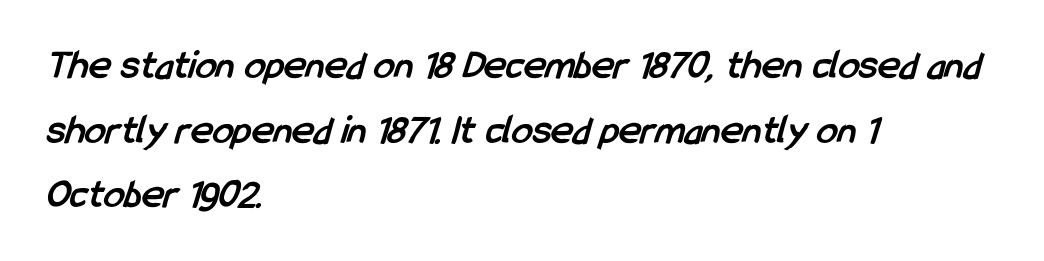
Q: Is the text bold? A: Yes.
Q: Is the typeface a serif or a sans-serif typeface? A: Sans-serif.
Q: Is the text underlined? A: No.
Q: How is the paragraph aligned? A: Left-aligned.
Q: Is the spacing between letters normal or unusually wide? A: Normal.
Q: Is the spacing between lines tight, normal or loose? A: Normal.
Q: Width (condensed, normal, or wide)? A: Condensed.
Q: Stroke contrast? A: Low.
Q: x-height? A: Medium.
Q: Monospaced? A: No.
